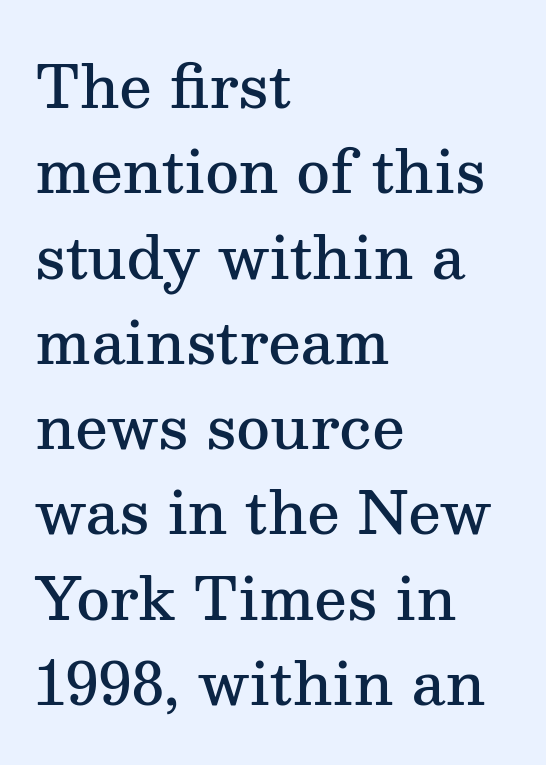
The image shows 58 px semibold serif type, upright; set left-aligned, normal line spacing (1.47x), normal letter spacing, not underlined; medium stroke contrast and a medium x-height.
